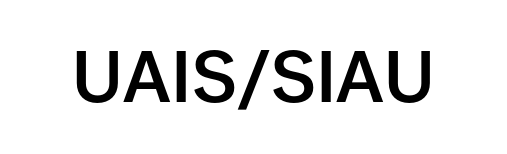
{"serif": "no", "italic": "no", "bold": "semi", "weight": "semibold", "width": "normal", "stroke_contrast": "low", "x_height": "large", "monospaced": "no", "underline": "no", "letter_spacing": "normal", "letter_spacing_em": 0.0, "glyph_px": 74}
